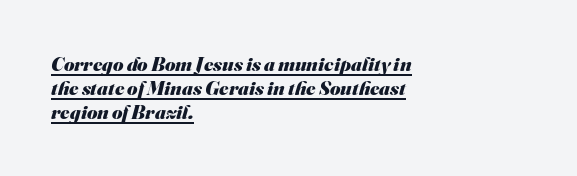
{"bold": "yes", "underline": "yes", "align": "left", "line_spacing_ratio": 1.2, "letter_spacing": "normal", "letter_spacing_em": 0.0, "glyph_px": 20}
